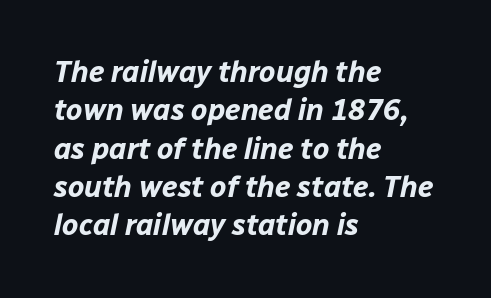
Between one letter and the next there's only the usual sliver of space. Observe the lean: these are italic letterforms. Has an underline been added? It has not. Compared with typical paragraphs, the rows here are spaced about the same. Looks like regular typesetting: each glyph gets only the width it needs.
